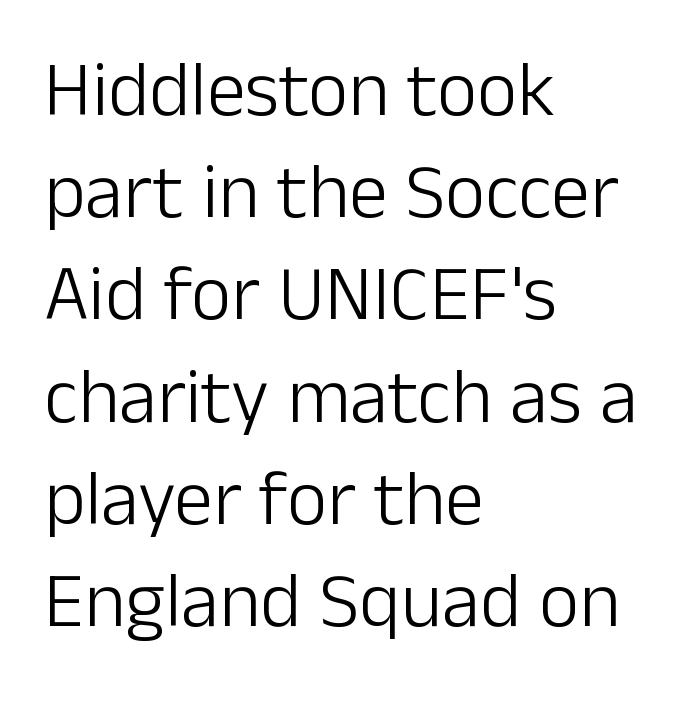
{"serif": "no", "italic": "no", "bold": "no", "weight": "light", "width": "normal", "stroke_contrast": "low", "x_height": "medium", "monospaced": "no", "underline": "no", "align": "left", "line_spacing": "normal", "line_spacing_ratio": 1.31, "letter_spacing": "normal", "letter_spacing_em": 0.0, "glyph_px": 78}
